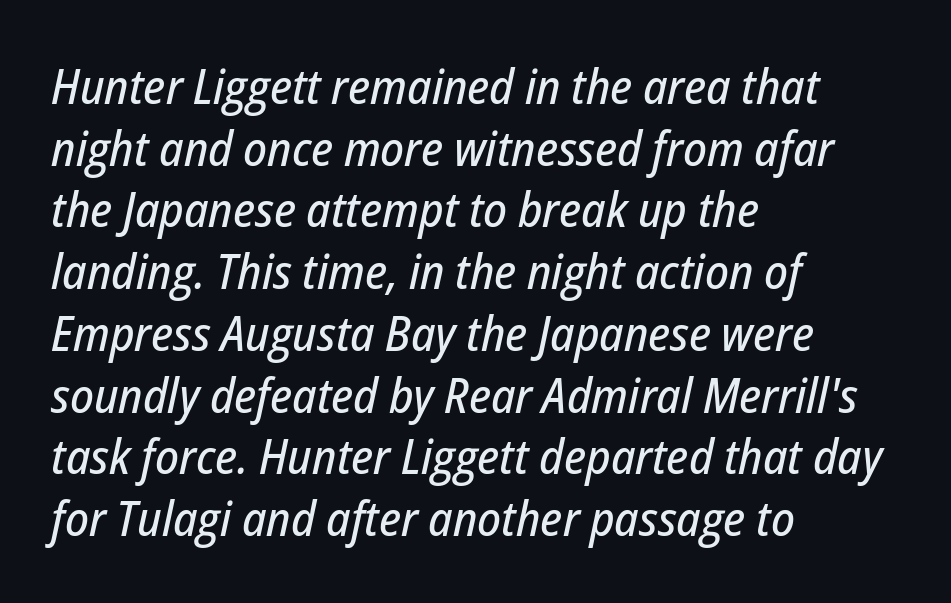
The image shows 49 px condensed type, italic (leaning right); set left-aligned, normal line spacing (1.26x), normal letter spacing, not underlined; low stroke contrast and a medium x-height.
